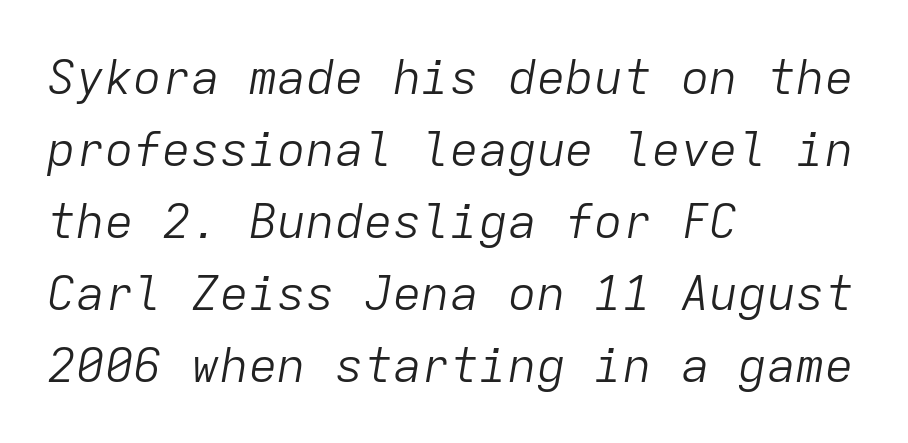
Q: Is the text bold? A: No.
Q: Is the text italic (slanted)? A: Yes, it leans right by about 9 degrees.
Q: Is the text underlined? A: No.
Q: How is the paragraph aligned? A: Left-aligned.
Q: Is the spacing between letters normal or unusually wide? A: Normal.
Q: Is the spacing between lines tight, normal or loose? A: Normal.
Q: Width (condensed, normal, or wide)? A: Normal.
Q: Stroke contrast? A: Low.
Q: x-height? A: Medium.
Q: Monospaced? A: Yes.
